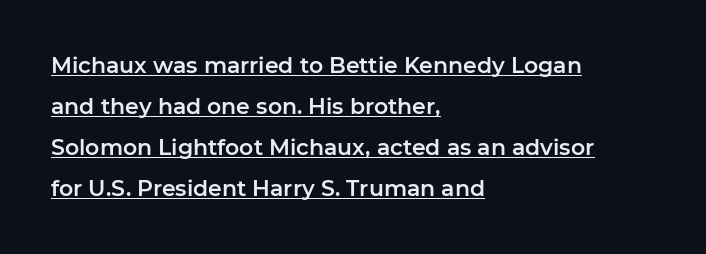
{"italic": "no", "underline": "yes", "align": "left", "line_spacing_ratio": 1.87, "letter_spacing": "normal", "letter_spacing_em": 0.0, "glyph_px": 22}
